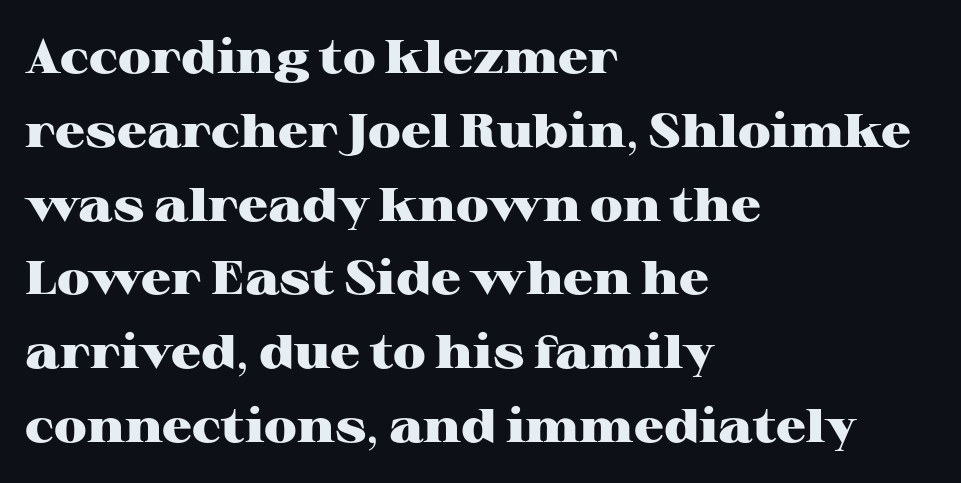
{"serif": "yes", "italic": "no", "bold": "yes", "weight": "heavy", "width": "wide", "stroke_contrast": "high", "x_height": "medium", "monospaced": "no", "underline": "no", "align": "left", "line_spacing": "normal", "line_spacing_ratio": 1.57, "letter_spacing": "normal", "letter_spacing_em": 0.0, "glyph_px": 47}
